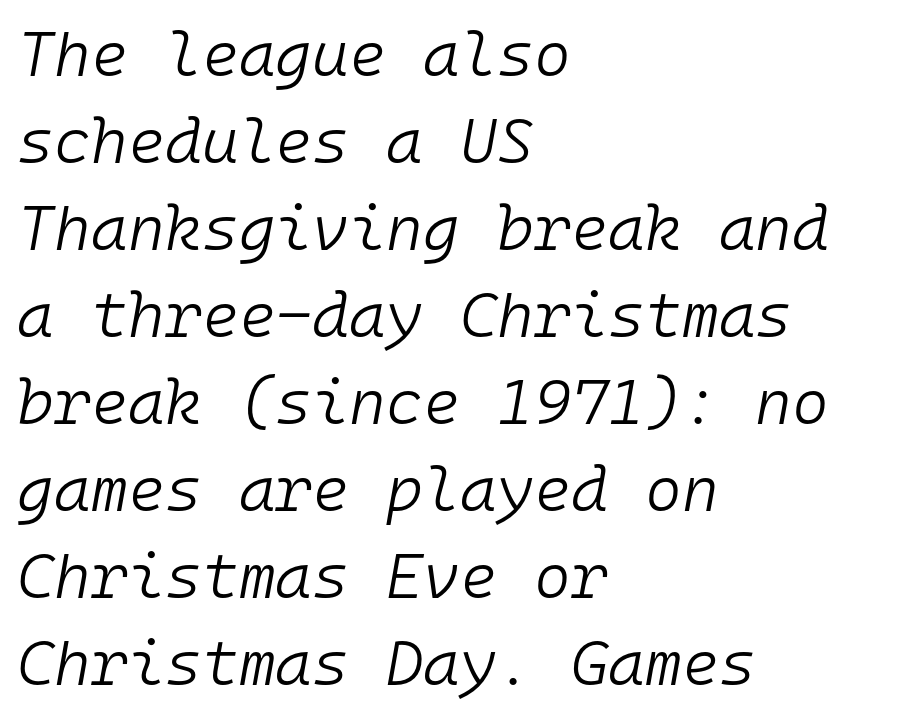
The line-height multiplier appears to be the usual default. The typesetter chose a ragged-right arrangement here. The strip under each line holds only bare page. Is this a fixed-width face? Yes — each glyph sits in an identical cell. Think standard paragraph weight, or any step lighter than that.
